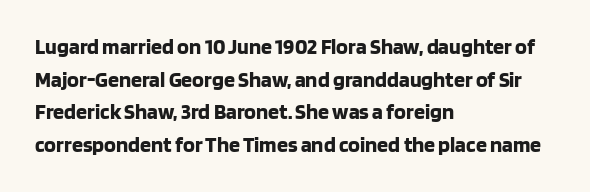
The image shows 22 px bold type, upright; set left-aligned, normal line spacing (1.48x), normal letter spacing, not underlined.
